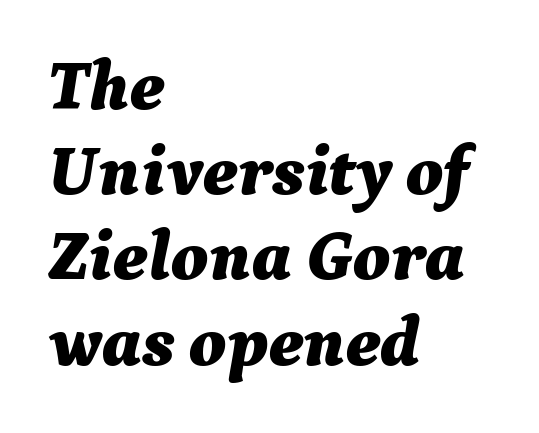
{"italic": "yes", "lean": "right", "slant_degrees": 9, "bold": "yes", "weight": "bold", "width": "normal", "stroke_contrast": "medium", "x_height": "medium", "monospaced": "no", "underline": "no", "align": "left", "line_spacing_ratio": 1.2, "letter_spacing": "normal", "letter_spacing_em": 0.0, "glyph_px": 71}
